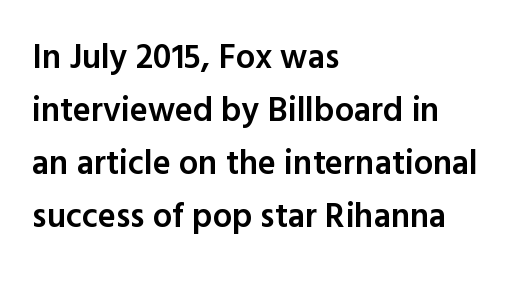
Q: Is the text bold? A: Semi-bold.
Q: Is the text italic (slanted)? A: No, it is upright.
Q: Is the typeface a serif or a sans-serif typeface? A: Sans-serif.
Q: Is the text underlined? A: No.
Q: How is the paragraph aligned? A: Left-aligned.
Q: Is the spacing between letters normal or unusually wide? A: Normal.
Q: Is the spacing between lines tight, normal or loose? A: Normal.
Q: Width (condensed, normal, or wide)? A: Normal.
Q: x-height? A: Medium.
Q: Monospaced? A: No.
